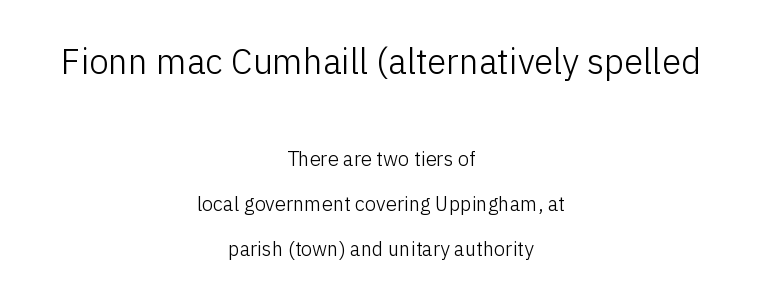
{"serif": "no", "italic": "no", "bold": "no", "weight": "light", "width": "normal", "stroke_contrast": "low", "x_height": "medium", "monospaced": "no", "underline": "no", "align": "center", "line_spacing": "loose", "line_spacing_ratio": 2.25, "letter_spacing": "normal", "letter_spacing_em": 0.0, "larger_block": "first", "size_ratio": 1.75, "glyph_px": 35}
